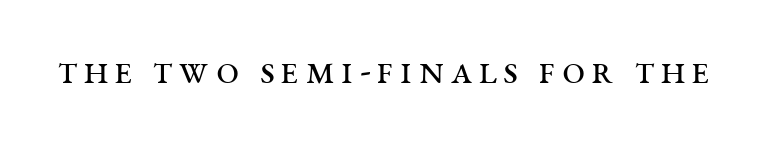
Q: Is the text bold? A: No.
Q: Is the text italic (slanted)? A: No, it is upright.
Q: Is the typeface a serif or a sans-serif typeface? A: Serif.
Q: Is the text underlined? A: No.
Q: Width (condensed, normal, or wide)? A: Wide.
Q: Stroke contrast? A: Medium.
Q: x-height? A: Large.
Q: Monospaced? A: No.
